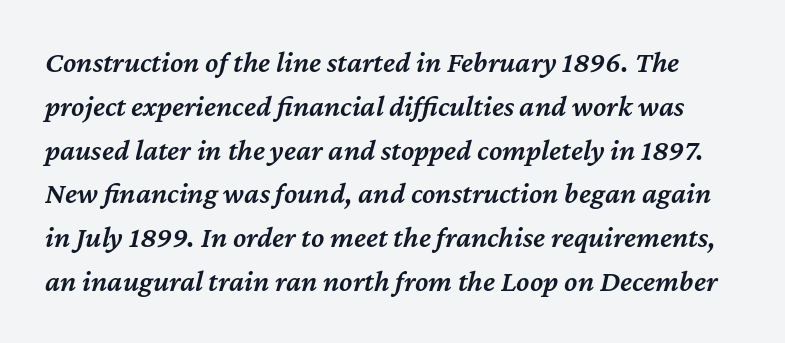
The image shows 30 px semibold type, italic (leaning right); set normal line spacing (1.46x), normal letter spacing, not underlined; medium stroke contrast and a medium x-height.
